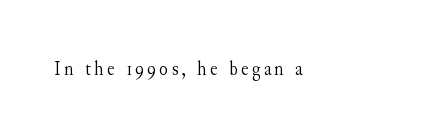
The image shows 20 px text type, upright; set not underlined.
